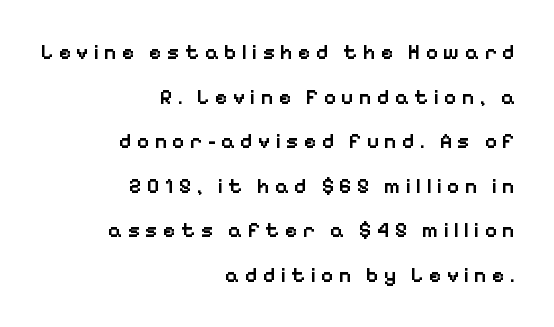
Q: Is the text bold? A: Semi-bold.
Q: Is the text italic (slanted)? A: No, it is upright.
Q: Is the text underlined? A: No.
Q: How is the paragraph aligned? A: Right-aligned.
Q: Is the spacing between letters normal or unusually wide? A: Unusually wide.
Q: Is the spacing between lines tight, normal or loose? A: Loose.
